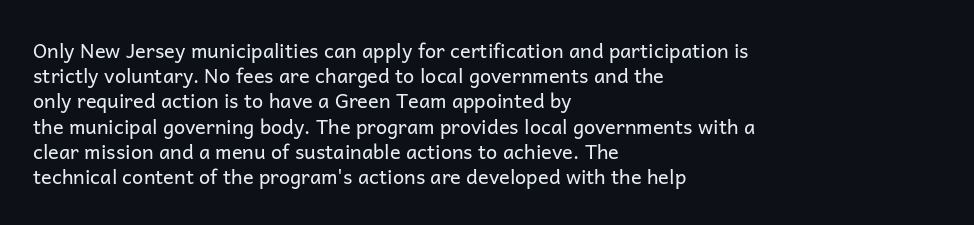
Q: Is the text bold? A: No.
Q: Is the text italic (slanted)? A: No, it is upright.
Q: Is the text underlined? A: No.
Q: How is the paragraph aligned? A: Left-aligned.
Q: Is the spacing between letters normal or unusually wide? A: Normal.
Q: Is the spacing between lines tight, normal or loose? A: Normal.
